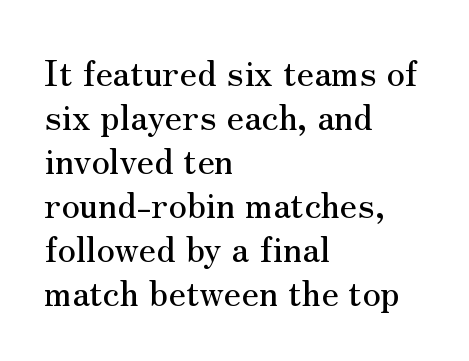
{"serif": "yes", "italic": "no", "width": "normal", "stroke_contrast": "medium", "x_height": "small", "monospaced": "no", "underline": "no", "align": "left", "line_spacing_ratio": 1.22, "letter_spacing": "normal", "letter_spacing_em": 0.0, "glyph_px": 36}
